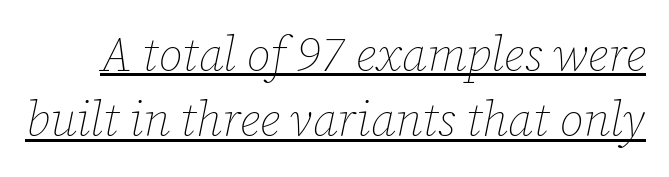
Observe the ordinary spacing: letters are neighbours, not strangers. These lines are rendered in a variable-pitch font. The lettering tilts uniformly, giving the passage an italic look. A typesetter would call this leading conventional body-copy spacing.
